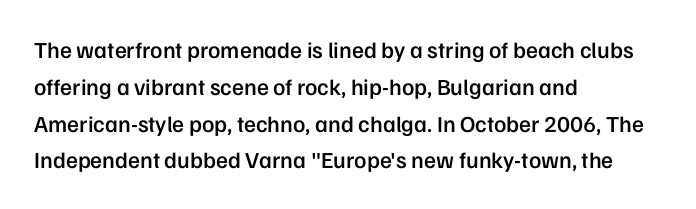
{"italic": "no", "bold": "semi", "underline": "no", "align": "left", "line_spacing": "normal", "line_spacing_ratio": 1.6, "letter_spacing": "normal", "letter_spacing_em": 0.0, "glyph_px": 23}
